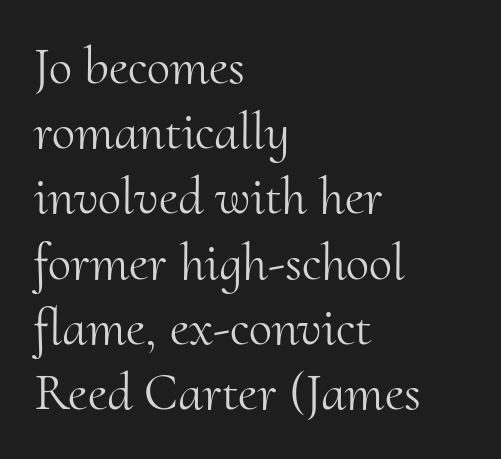
Q: Is the text bold? A: No.
Q: Is the text italic (slanted)? A: No, it is upright.
Q: Is the typeface a serif or a sans-serif typeface? A: Serif.
Q: Is the text underlined? A: No.
Q: How is the paragraph aligned? A: Left-aligned.
Q: Is the spacing between letters normal or unusually wide? A: Normal.
Q: Width (condensed, normal, or wide)? A: Normal.
Q: Stroke contrast? A: Medium.
Q: x-height? A: Small.
Q: Monospaced? A: No.
